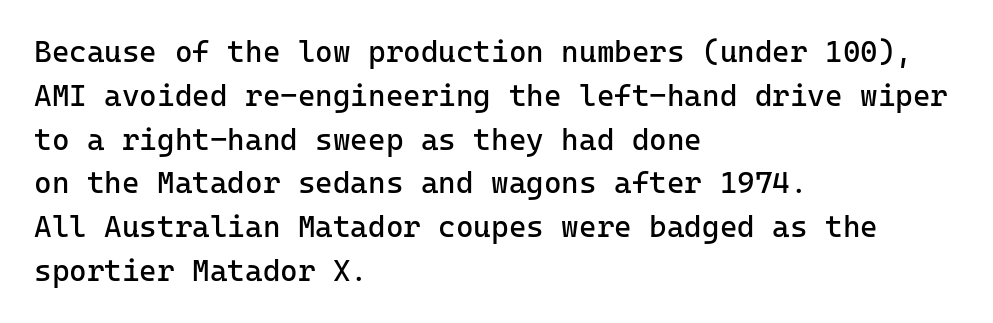
The image shows 30 px regular-weight sans-serif type, upright, monospaced; set left-aligned, normal line spacing (1.46x), normal letter spacing, not underlined; low stroke contrast and a medium x-height.
